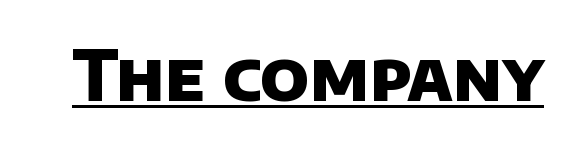
The image shows 69 px heavy sans-serif type; set normal letter spacing, underlined; low stroke contrast and a large x-height.
